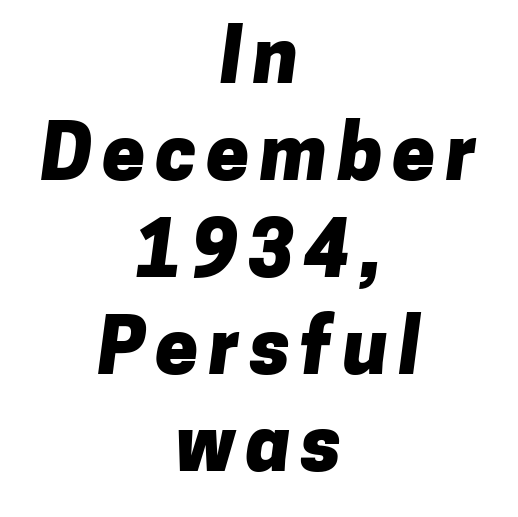
The image shows 77 px heavy sans-serif type; set centered, normal line spacing (1.26x), not underlined; low stroke contrast and a medium x-height.
